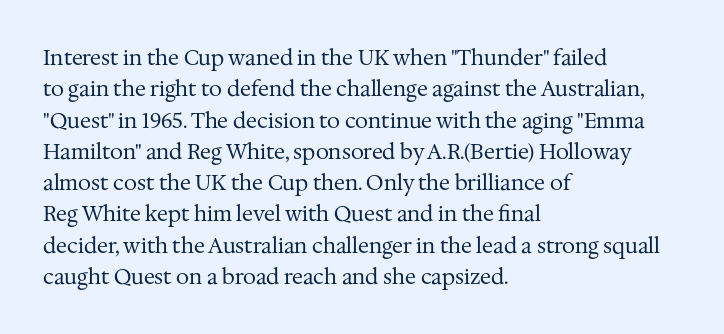
Q: Is the text bold? A: No.
Q: Is the text italic (slanted)? A: No, it is upright.
Q: Is the text underlined? A: No.
Q: How is the paragraph aligned? A: Left-aligned.
Q: Is the spacing between letters normal or unusually wide? A: Normal.
Q: Is the spacing between lines tight, normal or loose? A: Normal.
